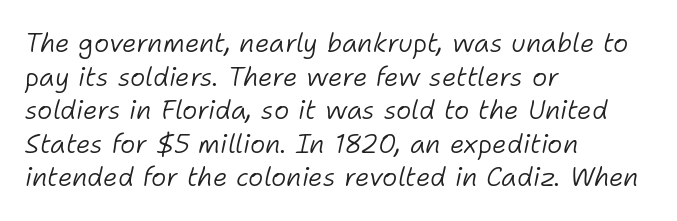
A typesetter would call this zero additional tracking. The typography opts for an oblique posture over an upright one. Line starts are locked; line ends wander. Lines of text with bare space underneath.
